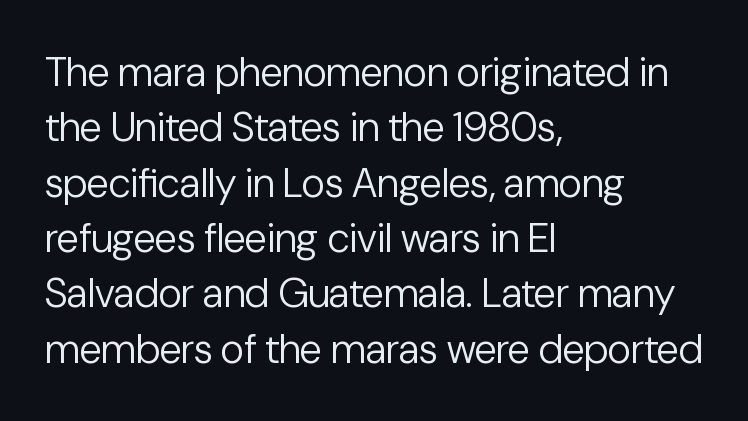
Q: Is the text bold? A: No.
Q: Is the text italic (slanted)? A: No, it is upright.
Q: Is the typeface a serif or a sans-serif typeface? A: Sans-serif.
Q: Is the text underlined? A: No.
Q: How is the paragraph aligned? A: Left-aligned.
Q: Is the spacing between letters normal or unusually wide? A: Normal.
Q: Is the spacing between lines tight, normal or loose? A: Normal.
Q: Width (condensed, normal, or wide)? A: Normal.
Q: Stroke contrast? A: Low.
Q: x-height? A: Medium.
Q: Monospaced? A: No.
